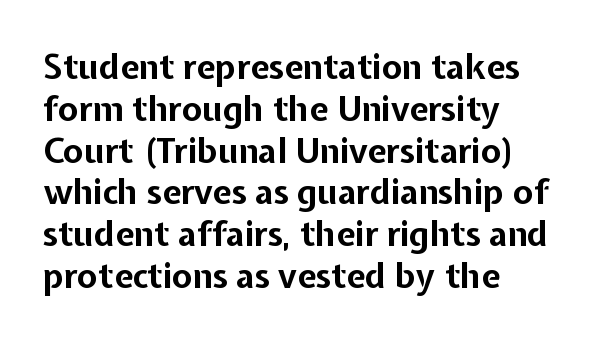
The image shows 34 px bold sans-serif type, upright; set left-aligned, line spacing 1.23x, normal letter spacing, not underlined; low stroke contrast and a medium x-height.
